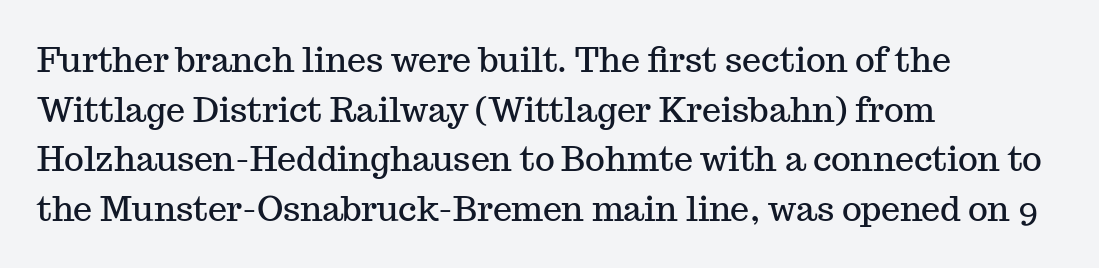
Inter-character spacing is left at the font's built-in metrics. Looks like regular typesetting: each glyph gets only the width it needs. The lines in this sample share a left origin and differ only in where they stop. The axis of the letterforms is exactly vertical.
